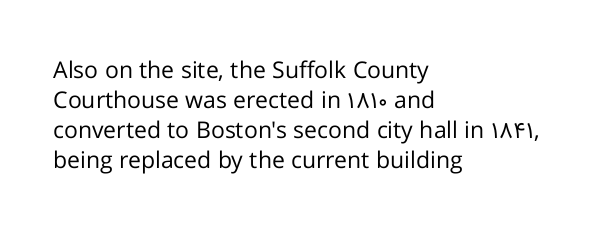
{"italic": "no", "bold": "no", "underline": "no", "align": "left", "line_spacing": "normal", "line_spacing_ratio": 1.31, "letter_spacing": "normal", "letter_spacing_em": 0.0, "glyph_px": 23}
